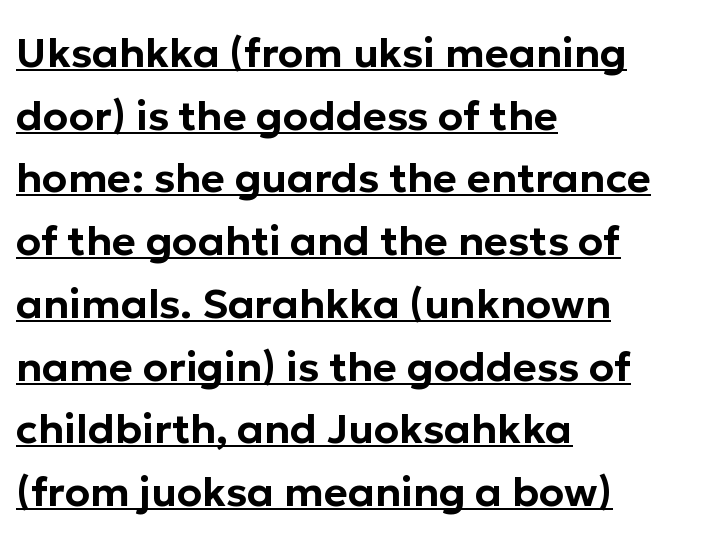
{"serif": "no", "italic": "no", "width": "normal", "stroke_contrast": "low", "x_height": "medium", "monospaced": "no", "underline": "yes", "align": "left", "line_spacing": "normal", "line_spacing_ratio": 1.53, "letter_spacing": "normal", "letter_spacing_em": 0.0, "glyph_px": 41}
